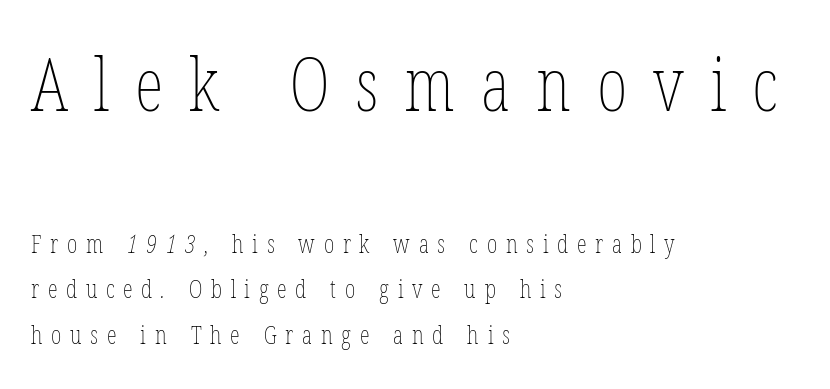
The image shows 74 px thin, condensed type; set left-aligned, line spacing 1.83x, unusually wide letter spacing (+0.35 em), not underlined; the first (top) block is 2.96x larger; low stroke contrast and a medium x-height.
